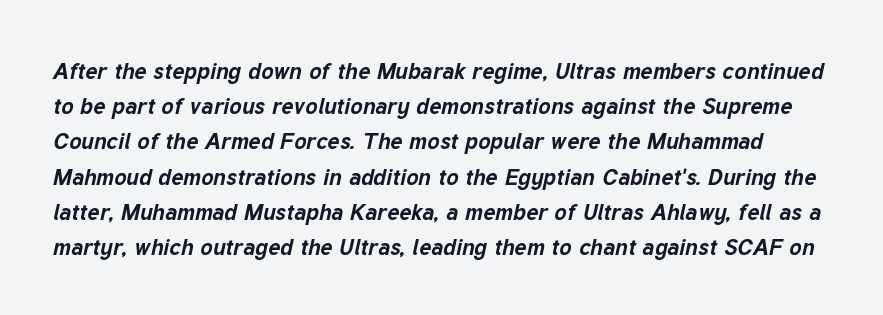
Students, this is bold: see how much ink each stroke carries. This rendering features lettering with no underline. The tracking reads as untouched default to a designer's eye. Normally led — the rows are evenly, conventionally spaced. Slanted lettering throughout.
